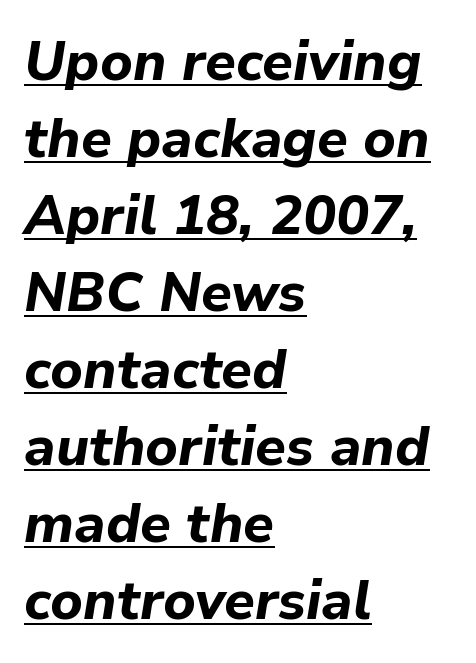
{"italic": "yes", "lean": "right", "slant_degrees": 9, "bold": "yes", "weight": "bold", "width": "normal", "stroke_contrast": "low", "x_height": "medium", "monospaced": "no", "underline": "yes", "align": "left", "line_spacing": "normal", "line_spacing_ratio": 1.4, "letter_spacing": "normal", "letter_spacing_em": 0.0, "glyph_px": 55}
